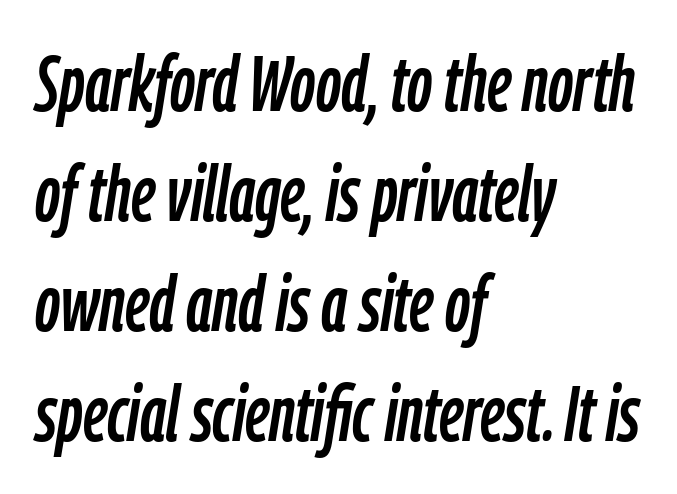
The image shows 78 px condensed type, italic (leaning right); set left-aligned, normal line spacing (1.41x), normal letter spacing, not underlined; low stroke contrast and a medium x-height.
